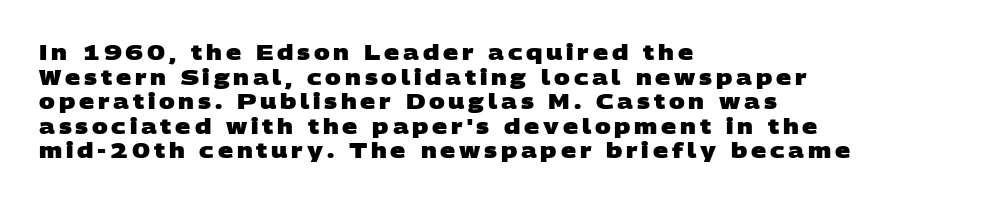
Its strokes are broad and dark, the hallmark of bold type. No word sits above an underline. Casual observation: everything's shoved over to the left.
